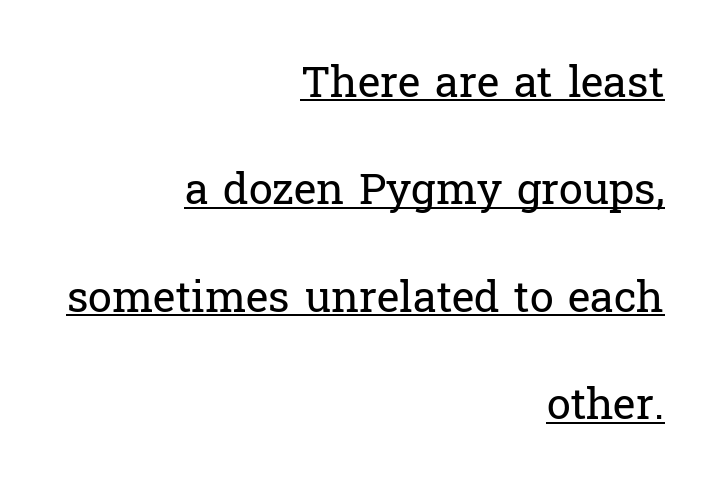
A baseline rule has been typeset under these characters. A light-to-regular cut is what we see here. Inter-character spacing is left at the font's built-in metrics. This sample has the flowing, uneven cadence of proportional lettering. Serifs: yes, visible at the terminals of the letterforms. Vertical spacing — loose.
